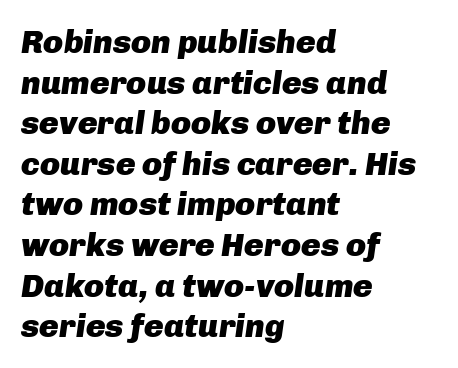
{"italic": "yes", "lean": "right", "slant_degrees": 8, "bold": "yes", "weight": "heavy", "width": "normal", "stroke_contrast": "low", "x_height": "medium", "monospaced": "no", "underline": "no", "align": "left", "line_spacing_ratio": 1.23, "letter_spacing": "normal", "letter_spacing_em": 0.0, "glyph_px": 33}
